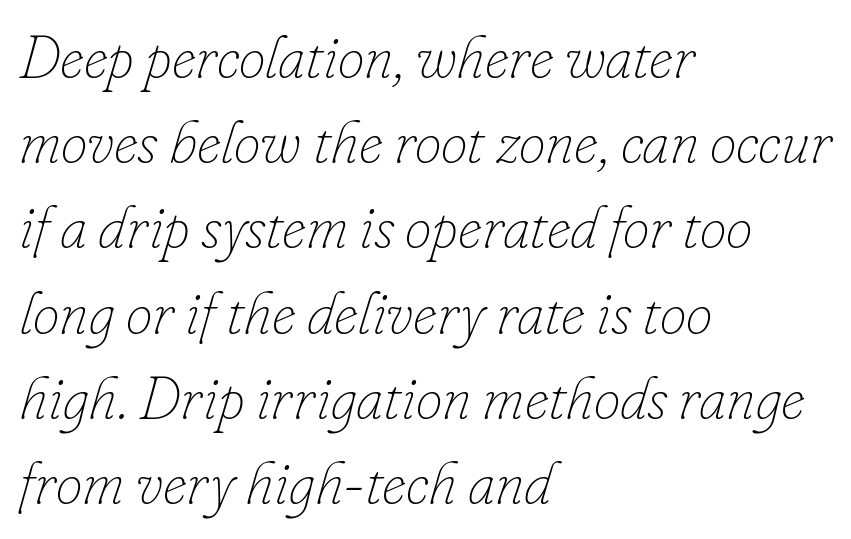
{"italic": "yes", "lean": "right", "slant_degrees": 16, "bold": "no", "weight": "thin", "width": "normal", "stroke_contrast": "low", "x_height": "small", "monospaced": "no", "underline": "no", "align": "left", "line_spacing": "normal", "line_spacing_ratio": 1.42, "letter_spacing": "normal", "letter_spacing_em": 0.0, "glyph_px": 60}
